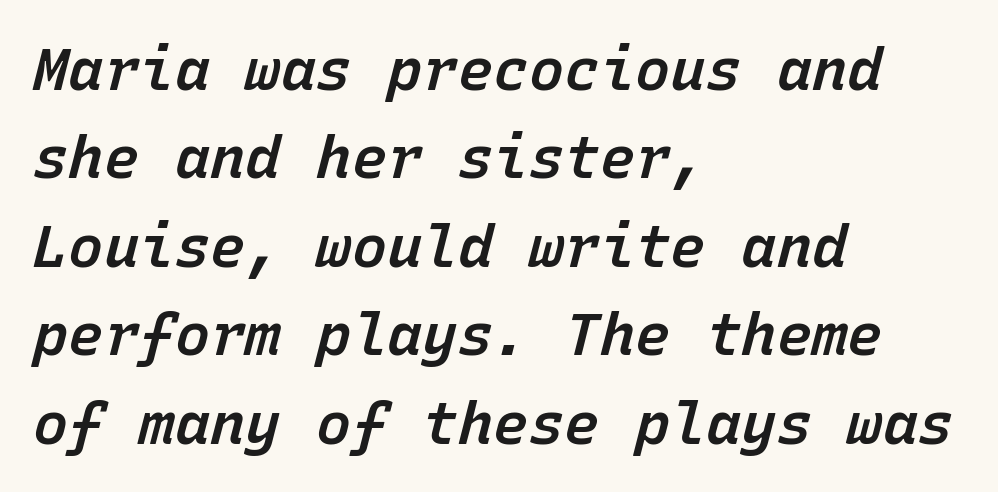
{"italic": "yes", "lean": "right", "slant_degrees": 15, "bold": "semi", "weight": "semibold", "width": "normal", "stroke_contrast": "low", "x_height": "medium", "monospaced": "yes", "underline": "no", "align": "left", "line_spacing": "normal", "line_spacing_ratio": 1.5, "letter_spacing": "normal", "letter_spacing_em": 0.0, "glyph_px": 59}
